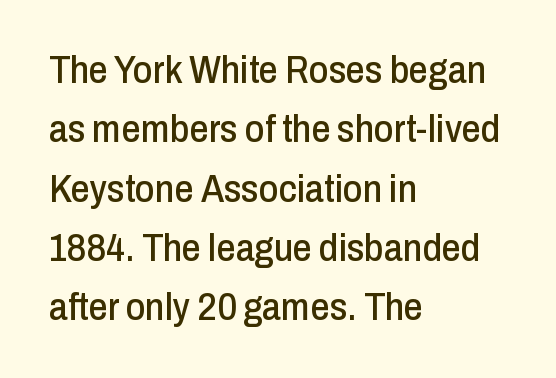
The image shows 38 px condensed sans-serif type, upright; set left-aligned, normal line spacing (1.56x), normal letter spacing, not underlined; low stroke contrast and a medium x-height.
